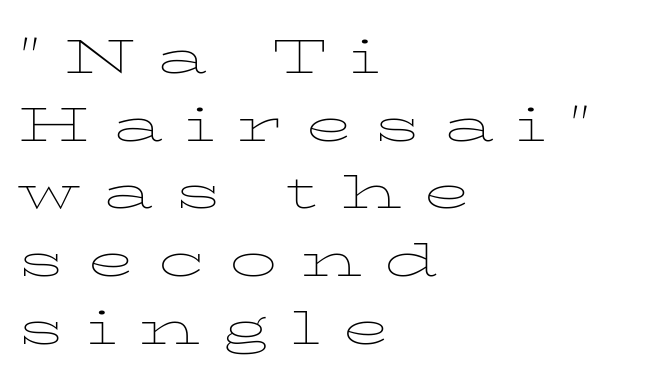
{"serif": "yes", "italic": "no", "bold": "no", "weight": "thin", "width": "wide", "stroke_contrast": "low", "x_height": "medium", "monospaced": "no", "underline": "no", "align": "left", "line_spacing": "normal", "line_spacing_ratio": 1.41, "letter_spacing": "wide", "letter_spacing_em": 0.46, "glyph_px": 48}
